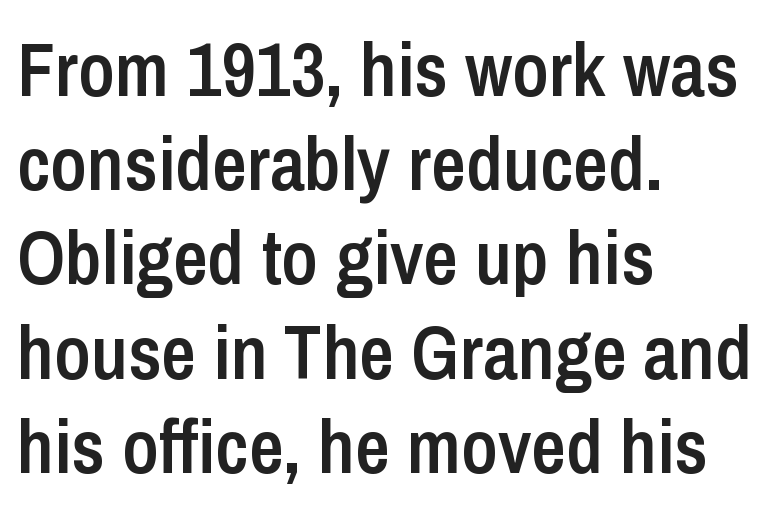
The image shows 76 px semibold, condensed sans-serif type, upright; set left-aligned, line spacing 1.24x, normal letter spacing, not underlined; low stroke contrast and a medium x-height.
